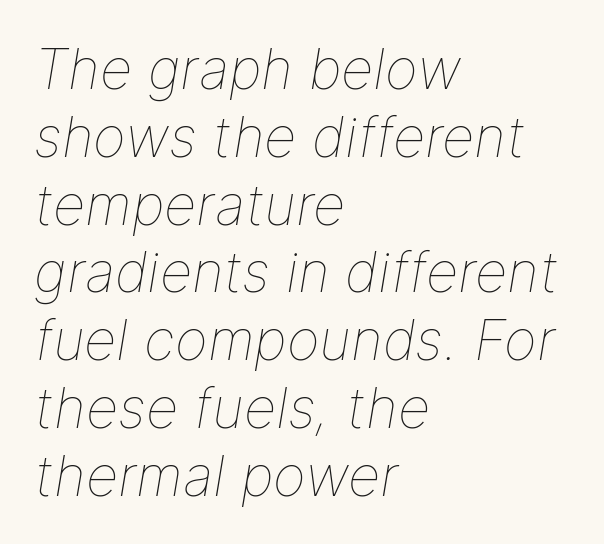
The image shows 56 px thin type, italic (leaning right); set left-aligned, line spacing 1.21x, normal letter spacing, not underlined; low stroke contrast and a medium x-height.
